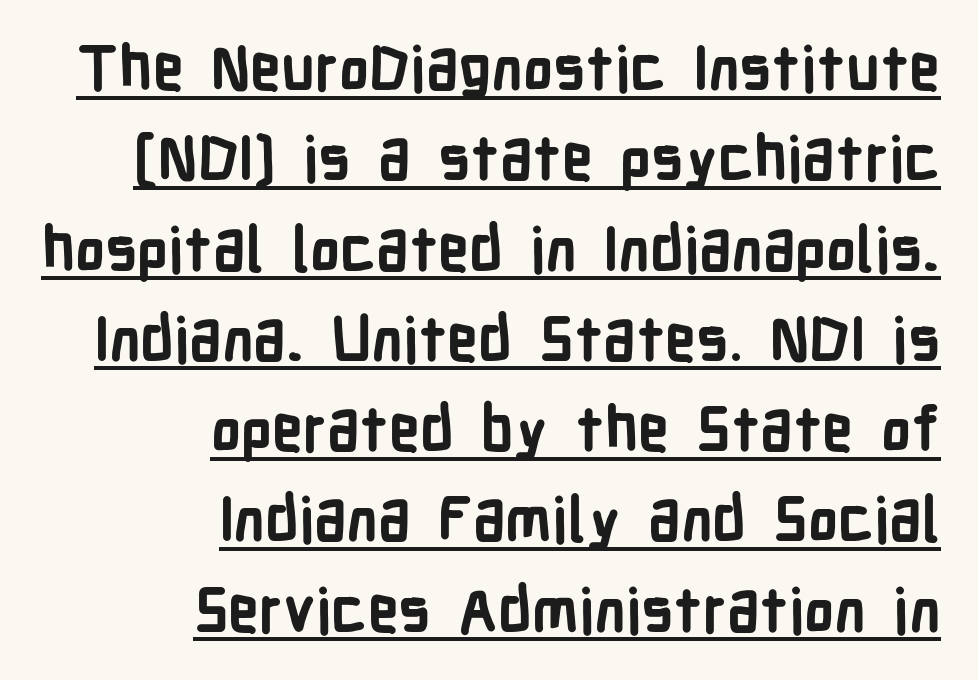
Tracking here is standard; glyphs follow each other at the usual distance. Casual observation: everything's shoved over to the right. The glyphs have the mass of a bold cut. This is roman type, the default non-slanted kind.
